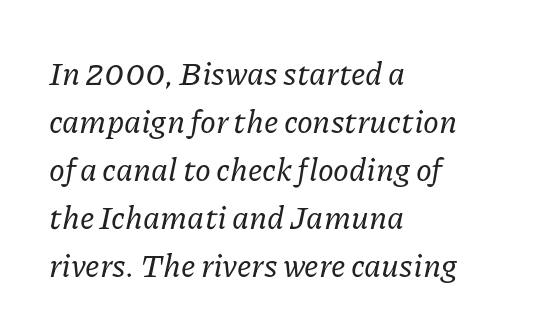
{"serif": "yes", "italic": "yes", "lean": "right", "slant_degrees": 11, "width": "normal", "stroke_contrast": "low", "x_height": "medium", "monospaced": "no", "underline": "no", "align": "left", "line_spacing": "normal", "line_spacing_ratio": 1.5, "letter_spacing": "normal", "letter_spacing_em": 0.0, "glyph_px": 32}
